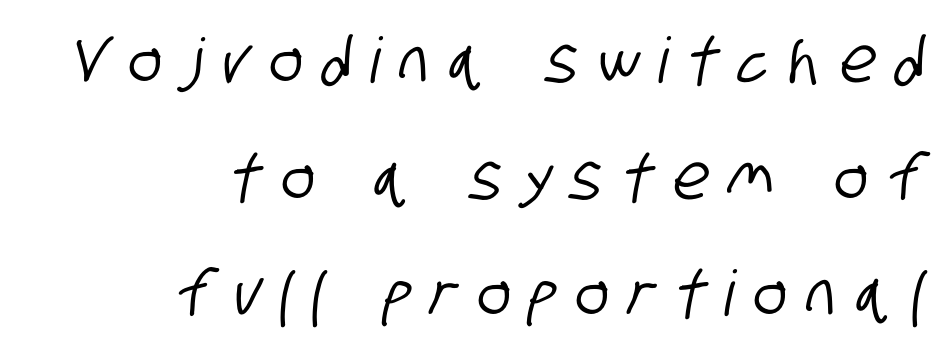
Q: Is the typeface a serif or a sans-serif typeface? A: Sans-serif.
Q: Is the text underlined? A: No.
Q: How is the paragraph aligned? A: Right-aligned.
Q: Is the spacing between letters normal or unusually wide? A: Unusually wide.
Q: Width (condensed, normal, or wide)? A: Condensed.
Q: Stroke contrast? A: Low.
Q: x-height? A: Large.
Q: Monospaced? A: No.
